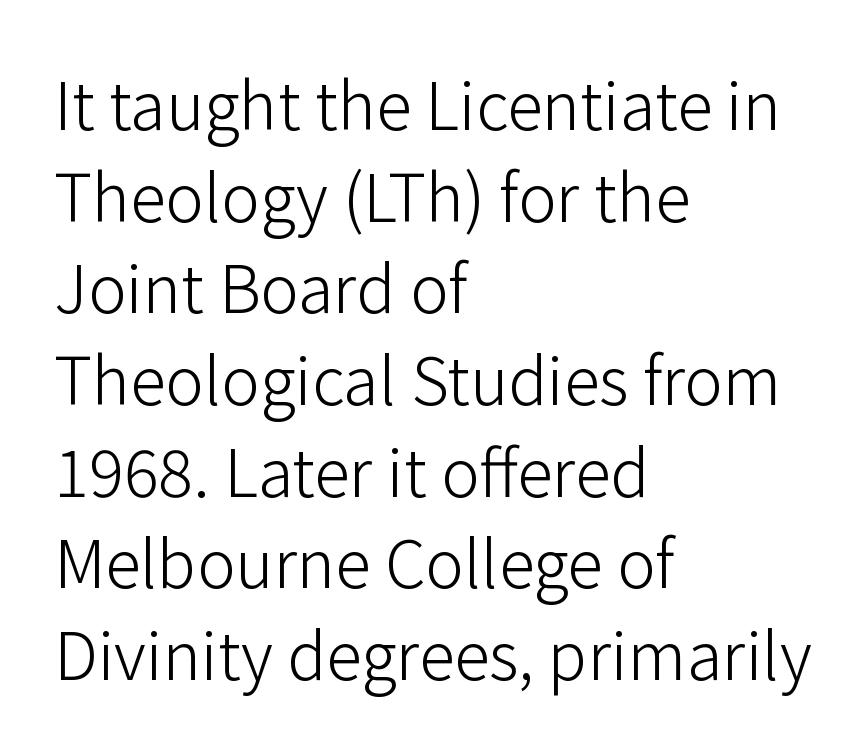
Proportional: the letters do not fall into vertical columns. The typeface has the unassuming heft of standard copy or less. Check under the words: just untouched page. These lines are set flush left with a ragged right edge.
